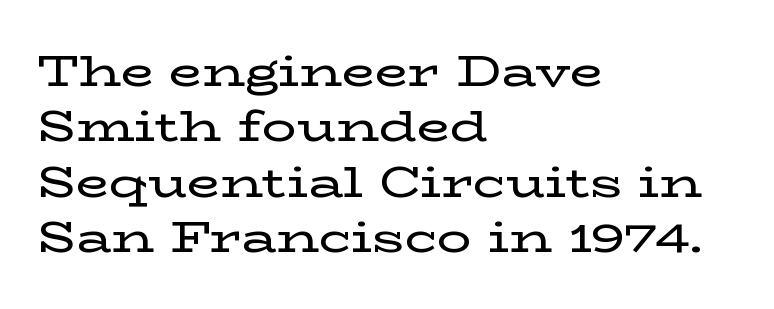
The image shows 43 px wide serif type, upright; set left-aligned, normal line spacing (1.29x), normal letter spacing, not underlined; low stroke contrast and a medium x-height.
